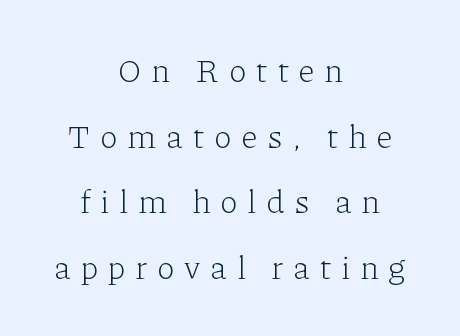
The passage shown has open, widely tracked lettering throughout. This sample has the flowing, uneven cadence of proportional lettering. The passage shown is not underscored anywhere. Observe the serifs anchoring each vertical stroke in this sample.
